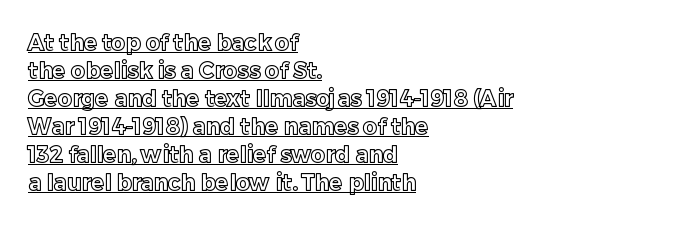
Q: Is the text italic (slanted)? A: No, it is upright.
Q: Is the text underlined? A: Yes.
Q: How is the paragraph aligned? A: Left-aligned.
Q: Is the spacing between letters normal or unusually wide? A: Normal.
Q: Is the spacing between lines tight, normal or loose? A: Normal.
